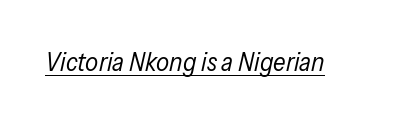
Spacing between characters is what you'd get straight out of the box. In terms of posture, this sample is oblique. No extra ink here — the face is not bold. Like a heading marked for emphasis, these lines bear an underscore.
